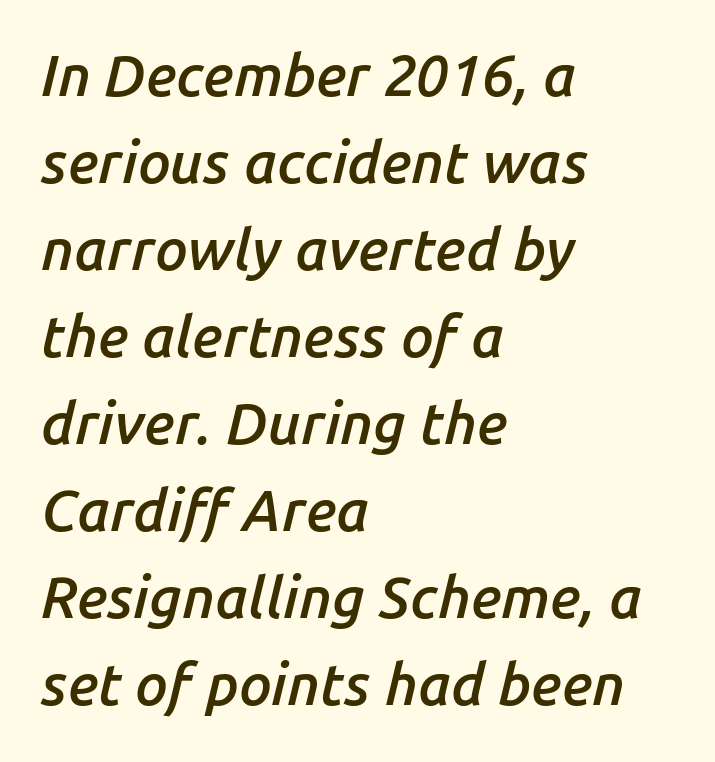
The image shows 58 px semibold type, italic (leaning right); set left-aligned, normal line spacing (1.5x), normal letter spacing, not underlined; low stroke contrast and a medium x-height.
